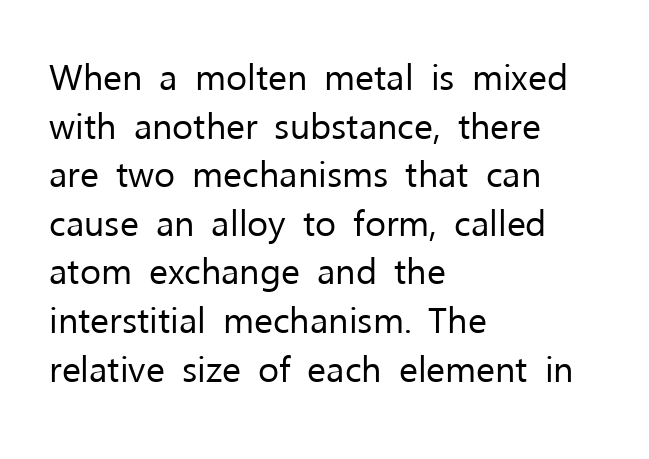
The image shows 36 px regular-weight sans-serif type, upright; set left-aligned, normal line spacing (1.35x), normal letter spacing, not underlined; low stroke contrast and a medium x-height.
